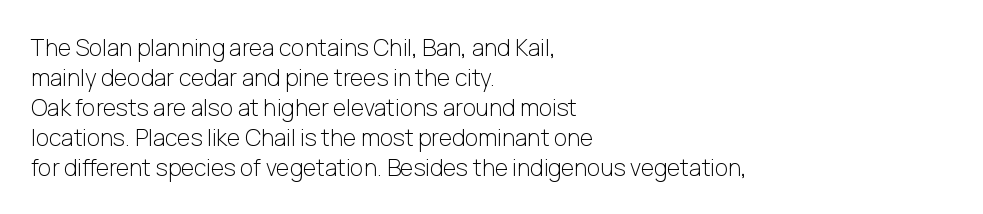
Q: Is the text bold? A: No.
Q: Is the text italic (slanted)? A: No, it is upright.
Q: Is the text underlined? A: No.
Q: How is the paragraph aligned? A: Left-aligned.
Q: Is the spacing between letters normal or unusually wide? A: Normal.
Q: Is the spacing between lines tight, normal or loose? A: Normal.
